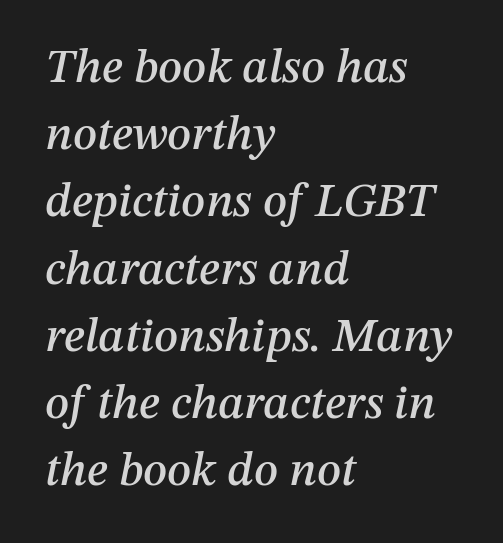
The image shows 48 px text type, italic (leaning right); set left-aligned, normal line spacing (1.4x), normal letter spacing, not underlined; medium stroke contrast and a medium x-height.
